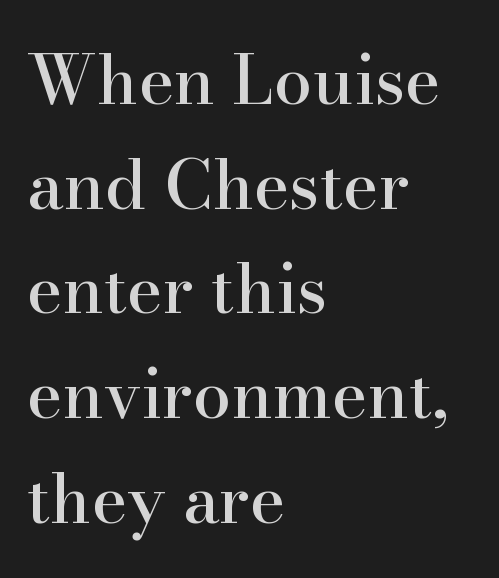
Varying glyph widths throughout — classic text-font behaviour. Nope, not italic — everything's standing straight. Underline: absent. A typesetter would call this leading conventional body-copy spacing.
